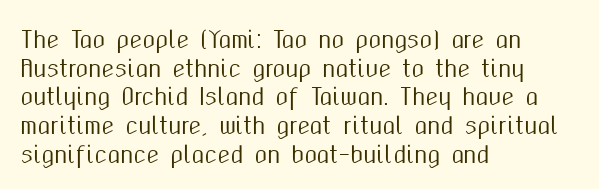
The image shows 23 px text type, upright; set left-aligned, normal line spacing (1.25x), normal letter spacing, not underlined.
